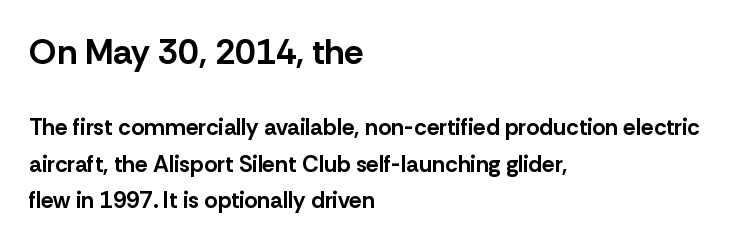
Look at the tracking — it's just the regular setting, nothing added. Bare-footed words on every line. Its strokes are broad and dark, the hallmark of bold type. Here the designer chose a conventional face with non-uniform glyph widths. Posture: straight, roman, zero tilt.
